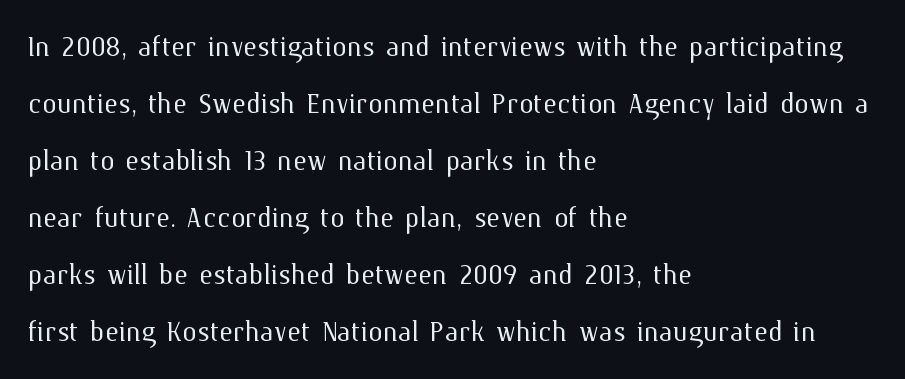
{"italic": "no", "bold": "no", "weight": "light", "width": "normal", "stroke_contrast": "medium", "x_height": "medium", "monospaced": "no", "underline": "no", "align": "left", "line_spacing": "normal", "line_spacing_ratio": 1.54, "letter_spacing": "normal", "letter_spacing_em": 0.0, "glyph_px": 37}
